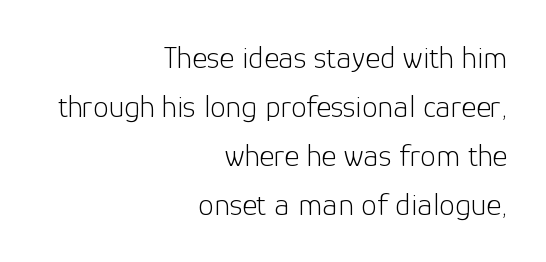
The image shows 32 px light sans-serif type, upright; set right-aligned, normal line spacing (1.53x), normal letter spacing, not underlined; low stroke contrast and a medium x-height.
